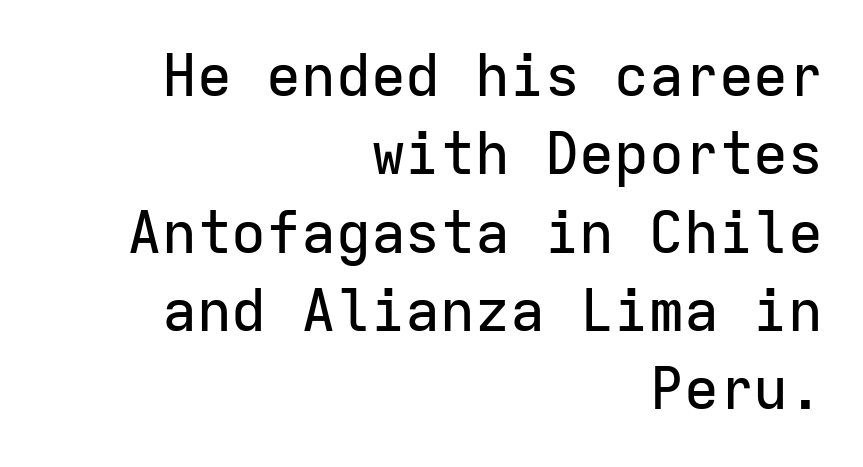
The image shows 58 px sans-serif type, upright, monospaced; set right-aligned, normal line spacing (1.35x), normal letter spacing, not underlined; low stroke contrast and a medium x-height.
